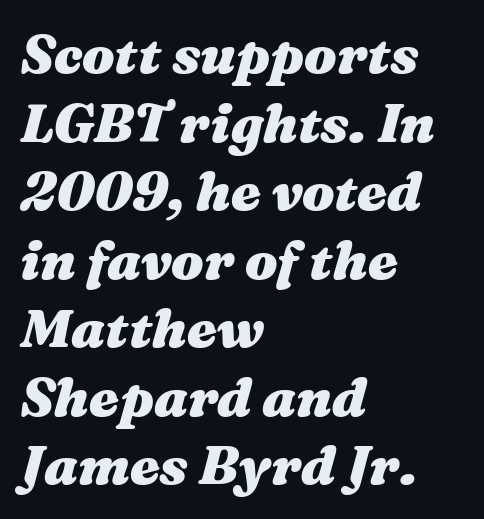
Q: Is the text bold? A: Yes.
Q: Is the text italic (slanted)? A: Yes, it leans right by about 16 degrees.
Q: Is the text underlined? A: No.
Q: How is the paragraph aligned? A: Left-aligned.
Q: Is the spacing between letters normal or unusually wide? A: Normal.
Q: Is the spacing between lines tight, normal or loose? A: Normal.
Q: Width (condensed, normal, or wide)? A: Wide.
Q: Stroke contrast? A: Medium.
Q: x-height? A: Medium.
Q: Monospaced? A: No.
